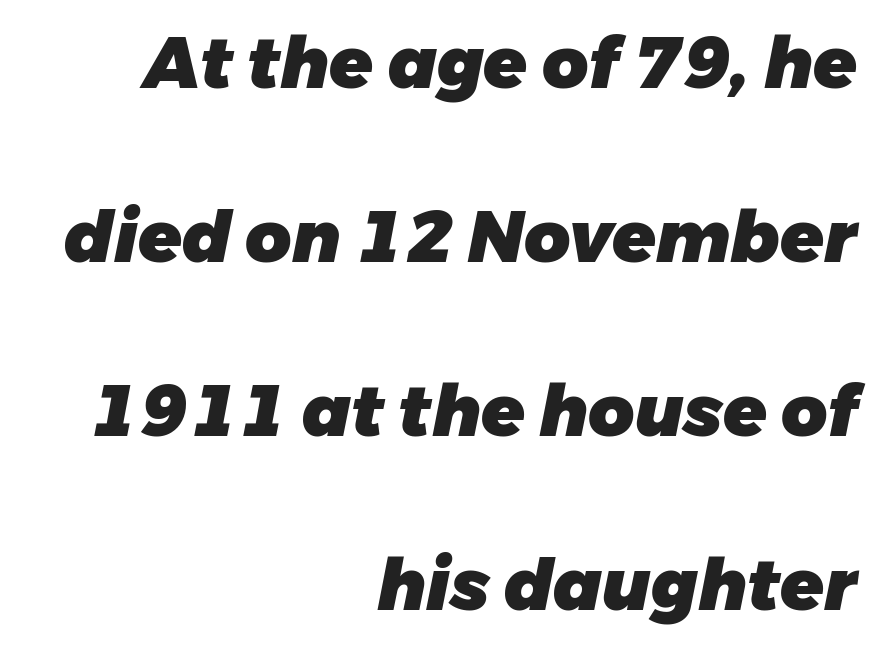
The image shows 71 px heavy type, italic (leaning right); set right-aligned, loose line spacing (2.45x), normal letter spacing, not underlined; low stroke contrast and a medium x-height.
